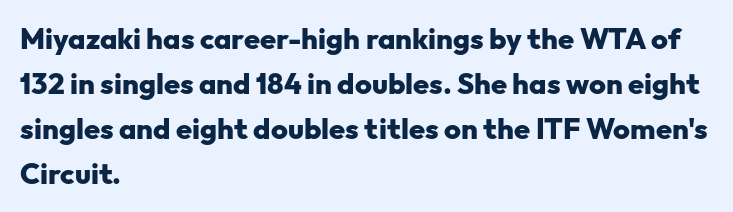
Tracking value appears to be zero — textbook default spacing. No italicization has been applied; the sample stays upright. All the whitespace from short lines collects on the right. Here the designer chose a conventional face with non-uniform glyph widths.
